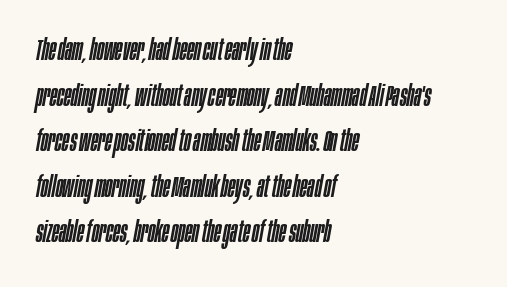
The block of text has a typical density, with ordinary space between rows. The letterforms sit shoulder to shoulder at normal distance. The letters advance in unequal steps, a hallmark of proportional type. Slanted lettering throughout. These lines are set flush left with a ragged right edge.
